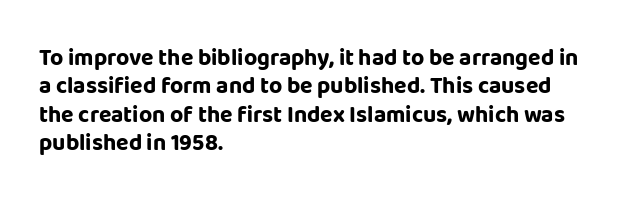
Q: Is the text bold? A: Yes.
Q: Is the text italic (slanted)? A: No, it is upright.
Q: Is the text underlined? A: No.
Q: How is the paragraph aligned? A: Left-aligned.
Q: Is the spacing between letters normal or unusually wide? A: Normal.
